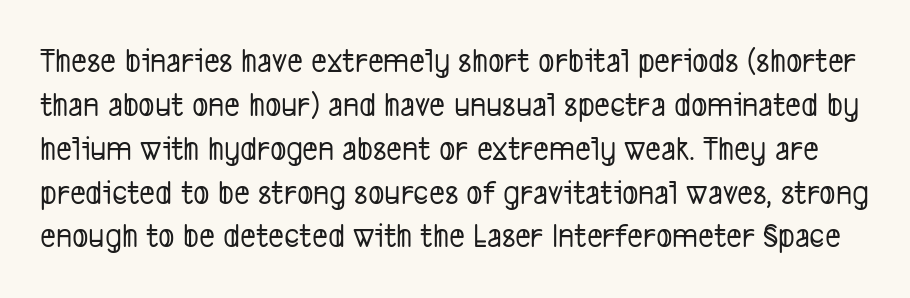
Each letter keeps its own natural width here, so spacing adapts to shape. Students, note that the glyphs here touch the page at normal intervals. Horizontal bands of white between lines are of average thickness. The text was rendered using a sans face with plain stroke endings.
